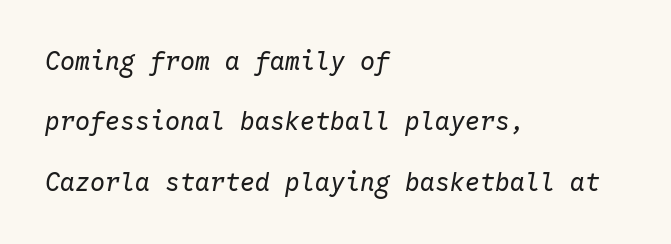
Q: Is the text bold? A: No.
Q: Is the text italic (slanted)? A: Yes, it leans right by about 10 degrees.
Q: Is the text underlined? A: No.
Q: How is the paragraph aligned? A: Left-aligned.
Q: Is the spacing between letters normal or unusually wide? A: Normal.
Q: Is the spacing between lines tight, normal or loose? A: Loose.
